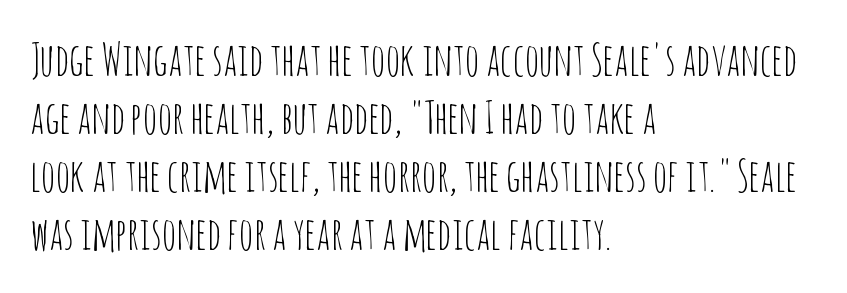
What's the leading like? Ordinary, nothing unusual. Line beginnings align vertically; line endings do not. To sum up the face: it is a sans, with no serifs. Underlining? Definitely not there. No italicization has been applied; the sample stays upright.
